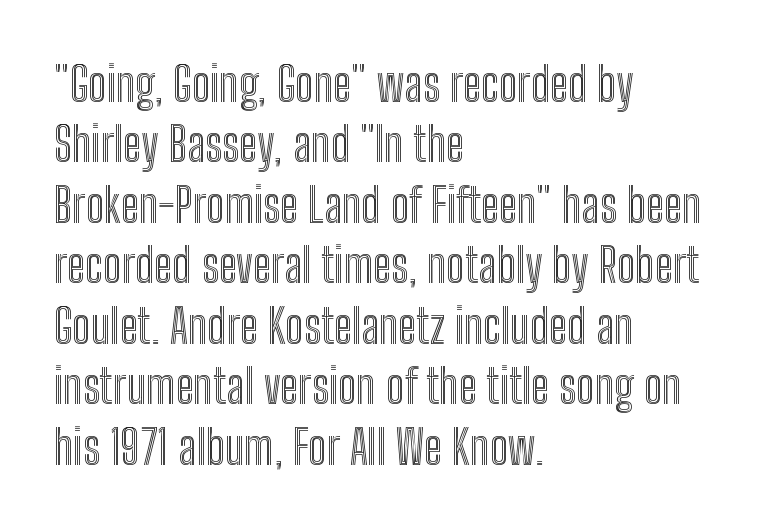
{"italic": "no", "width": "condensed", "x_height": "medium", "monospaced": "no", "underline": "no", "align": "left", "line_spacing": "normal", "line_spacing_ratio": 1.26, "letter_spacing": "normal", "letter_spacing_em": 0.0, "glyph_px": 48}
